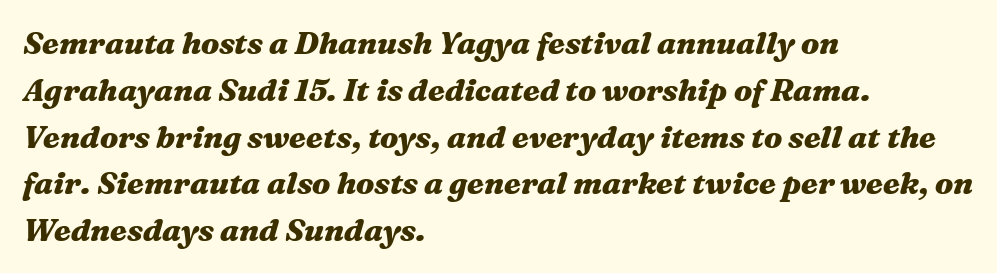
The image shows 31 px heavy, wide type, italic (leaning right); set left-aligned, normal line spacing (1.51x), normal letter spacing, not underlined; medium stroke contrast and a medium x-height.
